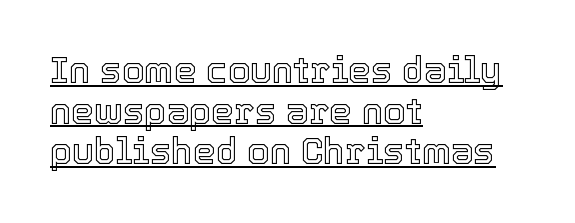
Compared with typical body copy, the letter spacing here is the same. Decoration check: the copy is underlined. You could not count columns in this text — the font is proportionally spaced. Teacher's note: observe the even left margin — that is flush-left alignment. The passage shown stacks its lines with hardly any gap.
